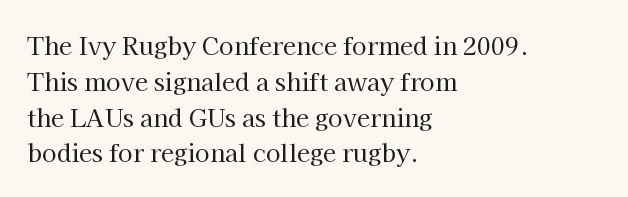
The setting favours the left margin, as ordinary paragraphs usually do. Upright lettering throughout. Letter spacing: default. No chunkiness to these letters — they're not bold.
